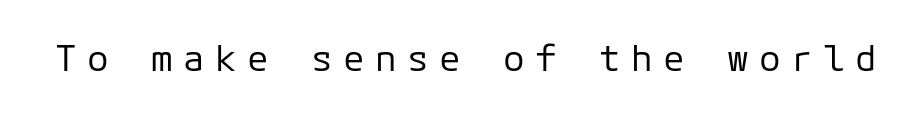
The image shows 36 px regular-weight sans-serif type, upright; set unusually wide letter spacing (+0.29 em), not underlined; low stroke contrast and a medium x-height.
